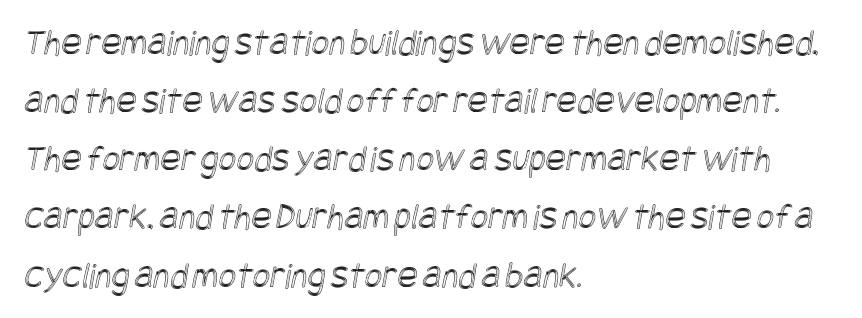
{"width": "condensed", "x_height": "large", "underline": "no", "align": "left", "line_spacing": "normal", "line_spacing_ratio": 1.53, "letter_spacing": "normal", "letter_spacing_em": 0.0, "glyph_px": 38}
